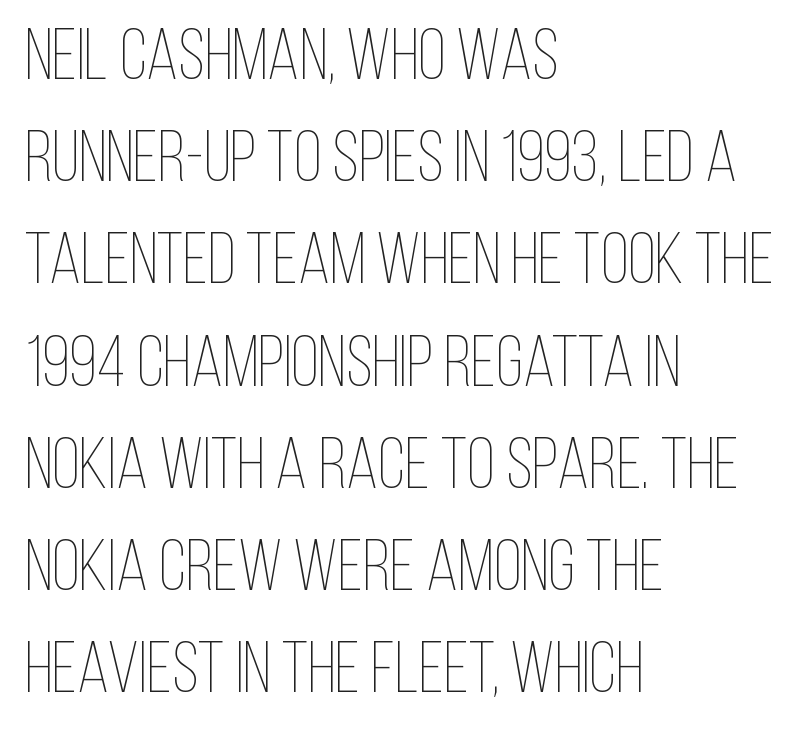
The typesetting does not lean heavy: it is not bold. The tracking reads as untouched default to a designer's eye. Baseline-to-baseline distance is the conventional proportion of letter height. Each letter keeps its own natural width here, so spacing adapts to shape. Notice how the stems are strictly vertical — no italics here. Beneath every word, the page is bare.
